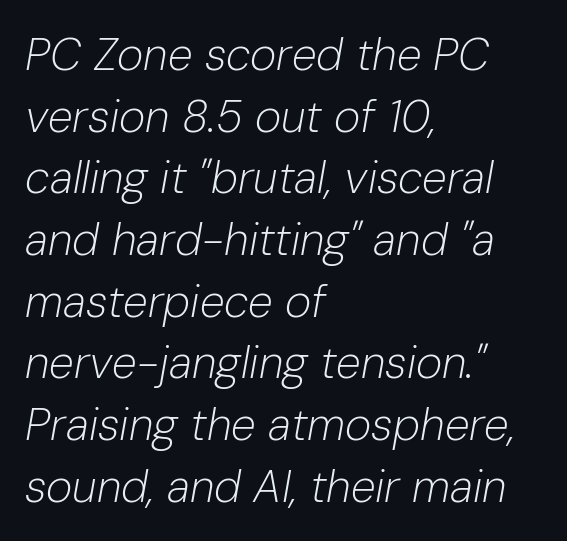
{"italic": "yes", "lean": "right", "slant_degrees": 10, "bold": "no", "weight": "light", "width": "normal", "stroke_contrast": "low", "x_height": "medium", "monospaced": "no", "underline": "no", "align": "left", "line_spacing": "normal", "line_spacing_ratio": 1.37, "letter_spacing": "normal", "letter_spacing_em": 0.0, "glyph_px": 45}
